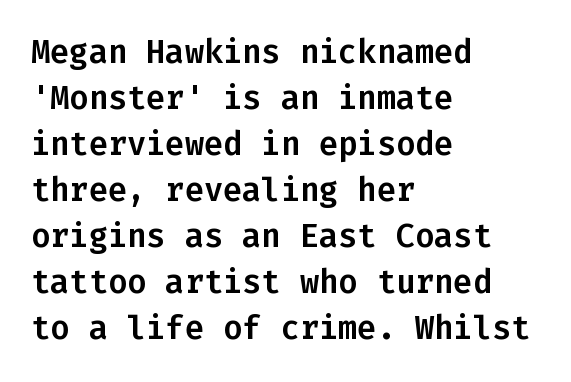
Notice how the stems are strictly vertical — no italics here. Characters follow at the spacing the type designer built in. If you drew a ruler down the left edge, every line would touch it. Does the type have serifs? No, each stem ends abruptly.
